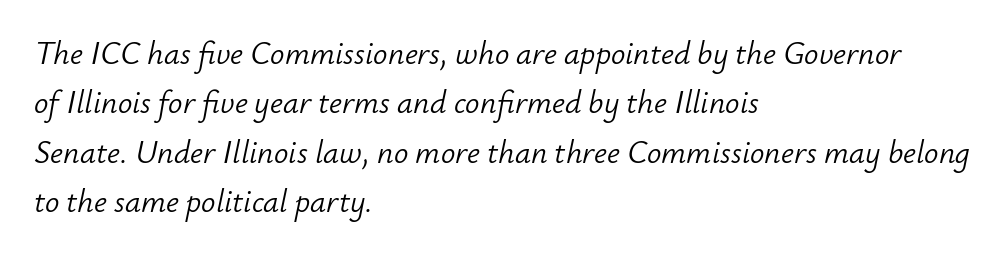
Q: Is the text bold? A: No.
Q: Is the text italic (slanted)? A: Yes, it leans right by about 12 degrees.
Q: Is the text underlined? A: No.
Q: How is the paragraph aligned? A: Left-aligned.
Q: Is the spacing between letters normal or unusually wide? A: Normal.
Q: Is the spacing between lines tight, normal or loose? A: Normal.
Q: Width (condensed, normal, or wide)? A: Normal.
Q: Stroke contrast? A: Low.
Q: x-height? A: Small.
Q: Monospaced? A: No.
